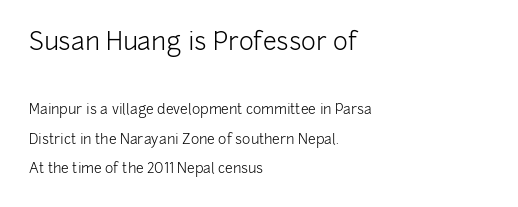
Q: Is the text bold? A: No.
Q: Is the text italic (slanted)? A: No, it is upright.
Q: Is the text underlined? A: No.
Q: How is the paragraph aligned? A: Left-aligned.
Q: Is the spacing between letters normal or unusually wide? A: Normal.
Q: Is the spacing between lines tight, normal or loose? A: Loose.
Q: Which block of text is set in a larger size, the first (top) or the second (bottom)? A: The first (top) one.
